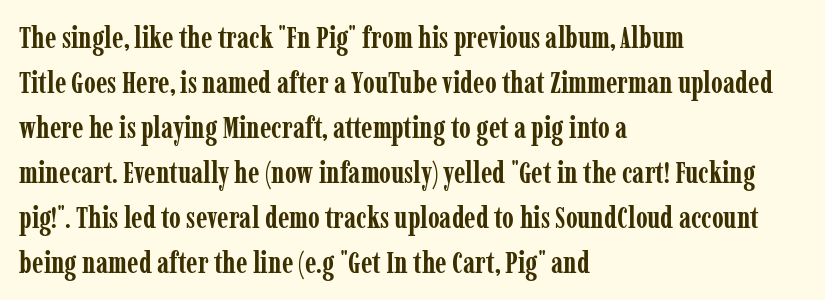
Q: Is the text bold? A: Yes.
Q: Is the text italic (slanted)? A: No, it is upright.
Q: Is the typeface a serif or a sans-serif typeface? A: Serif.
Q: Is the text underlined? A: No.
Q: How is the paragraph aligned? A: Left-aligned.
Q: Is the spacing between letters normal or unusually wide? A: Normal.
Q: Is the spacing between lines tight, normal or loose? A: Normal.
Q: Width (condensed, normal, or wide)? A: Condensed.
Q: Stroke contrast? A: Low.
Q: x-height? A: Medium.
Q: Monospaced? A: No.
